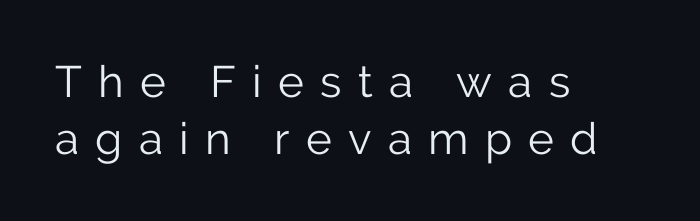
Q: Is the text bold? A: No.
Q: Is the text italic (slanted)? A: No, it is upright.
Q: Is the typeface a serif or a sans-serif typeface? A: Sans-serif.
Q: Is the text underlined? A: No.
Q: How is the paragraph aligned? A: Left-aligned.
Q: Is the spacing between letters normal or unusually wide? A: Unusually wide.
Q: Is the spacing between lines tight, normal or loose? A: Normal.
Q: Width (condensed, normal, or wide)? A: Normal.
Q: Stroke contrast? A: Low.
Q: x-height? A: Medium.
Q: Monospaced? A: No.
